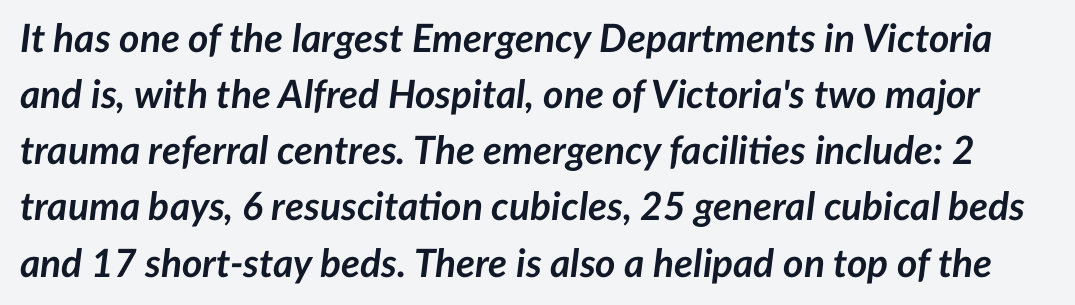
{"italic": "yes", "lean": "right", "slant_degrees": 7, "bold": "yes", "weight": "semibold", "width": "normal", "stroke_contrast": "low", "x_height": "medium", "monospaced": "no", "underline": "no", "line_spacing": "normal", "line_spacing_ratio": 1.44, "letter_spacing": "normal", "letter_spacing_em": 0.0, "glyph_px": 39}
